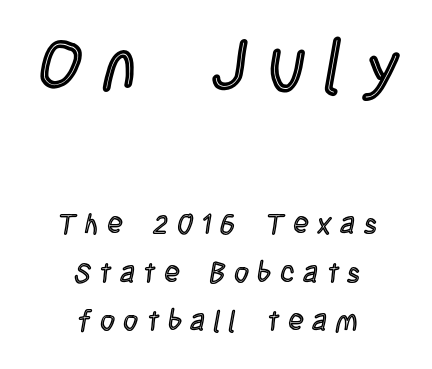
Q: Is the text italic (slanted)? A: Yes.
Q: Is the text underlined? A: No.
Q: How is the paragraph aligned? A: Centered.
Q: Is the spacing between letters normal or unusually wide? A: Unusually wide.
Q: Which block of text is set in a larger size, the first (top) or the second (bottom)? A: The first (top) one.
Q: Width (condensed, normal, or wide)? A: Condensed.
Q: x-height? A: Large.
Q: Monospaced? A: No.
